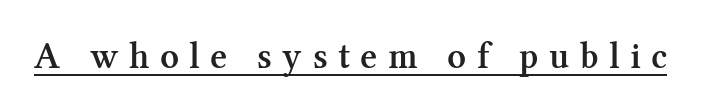
The image shows 37 px semibold serif type, upright; set unusually wide letter spacing (+0.28 em), underlined; medium stroke contrast and a medium x-height.
